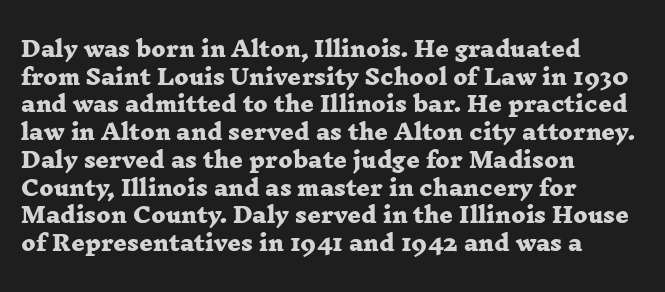
Q: Is the text bold? A: Yes.
Q: Is the text underlined? A: No.
Q: How is the paragraph aligned? A: Left-aligned.
Q: Is the spacing between letters normal or unusually wide? A: Normal.
Q: Is the spacing between lines tight, normal or loose? A: Normal.
